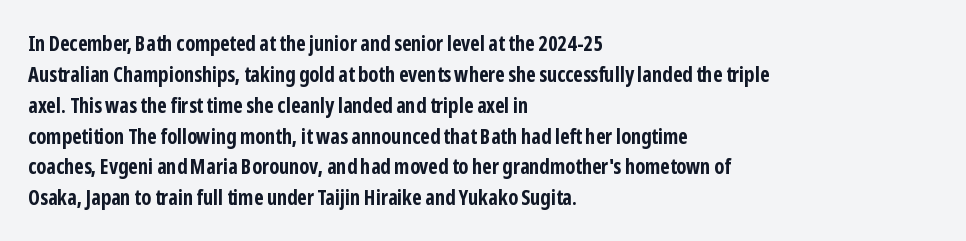
Posture: vertical. A classic flush-left, rag-right setting is used for this passage. Horizontal bands of white between lines are of average thickness. Each word holds together tightly as a unit, with standard inter-letter gaps. The font is running at its bold setting.
